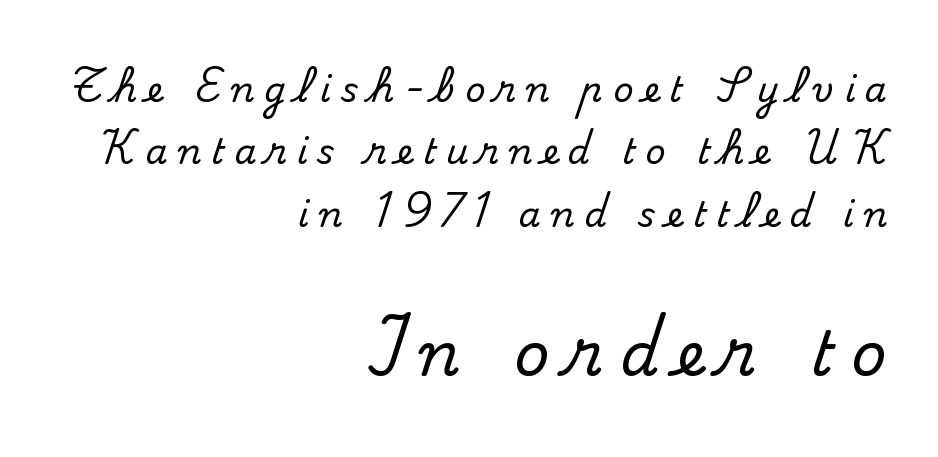
Q: Is the text italic (slanted)? A: Yes.
Q: Is the text underlined? A: No.
Q: How is the paragraph aligned? A: Right-aligned.
Q: Is the spacing between letters normal or unusually wide? A: Unusually wide.
Q: Which block of text is set in a larger size, the first (top) or the second (bottom)? A: The second (bottom) one.
Q: Width (condensed, normal, or wide)? A: Normal.
Q: Stroke contrast? A: Medium.
Q: x-height? A: Small.
Q: Monospaced? A: No.
